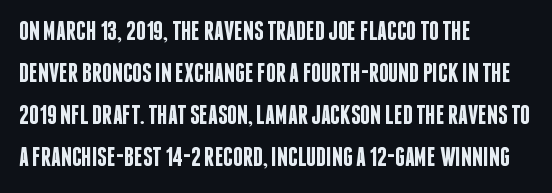
Successive baselines arrive at the customary interval. These lines stack with their left ends in a neat column. Italic? Not at all — the glyphs are vertical. The tracking reads as untouched default to a designer's eye.
